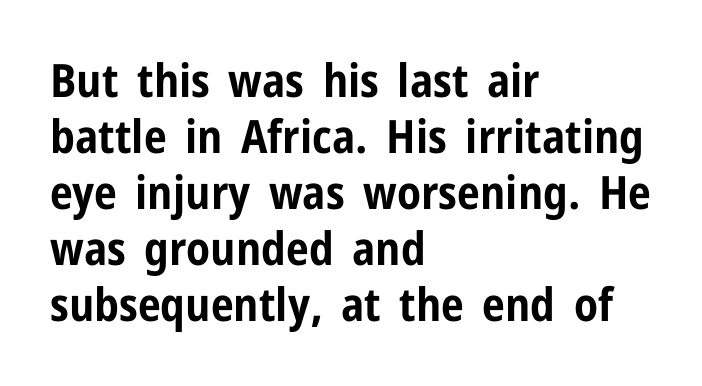
{"serif": "no", "italic": "no", "bold": "yes", "weight": "bold", "width": "condensed", "stroke_contrast": "low", "x_height": "medium", "monospaced": "no", "underline": "no", "align": "left", "line_spacing_ratio": 1.22, "letter_spacing": "normal", "letter_spacing_em": 0.0, "glyph_px": 46}
